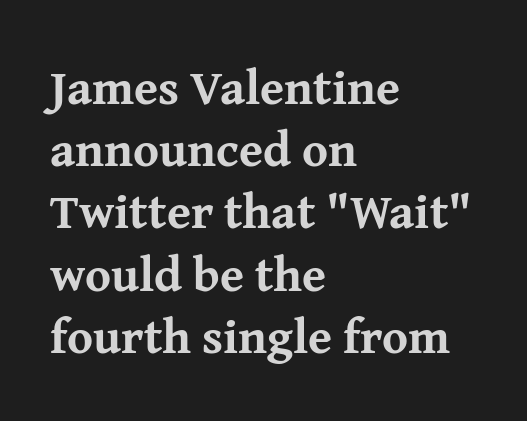
The image shows 49 px bold serif type, upright; set left-aligned, normal line spacing (1.27x), normal letter spacing, not underlined; medium stroke contrast and a medium x-height.
